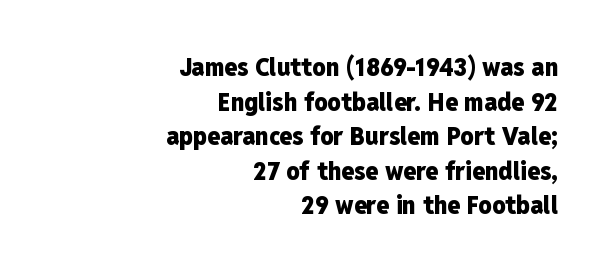
The image shows 26 px bold type, upright; set right-aligned, normal line spacing (1.33x), normal letter spacing, not underlined.
